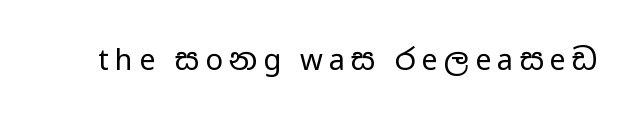
{"serif": "no", "italic": "no", "bold": "no", "weight": "regular", "width": "wide", "stroke_contrast": "low", "x_height": "medium", "monospaced": "no", "underline": "no", "letter_spacing": "wide", "letter_spacing_em": 0.21, "glyph_px": 29}
